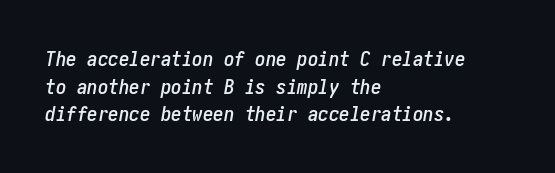
The image shows 21 px text type, italic (leaning right); set left-aligned, normal line spacing (1.32x), normal letter spacing, not underlined.
